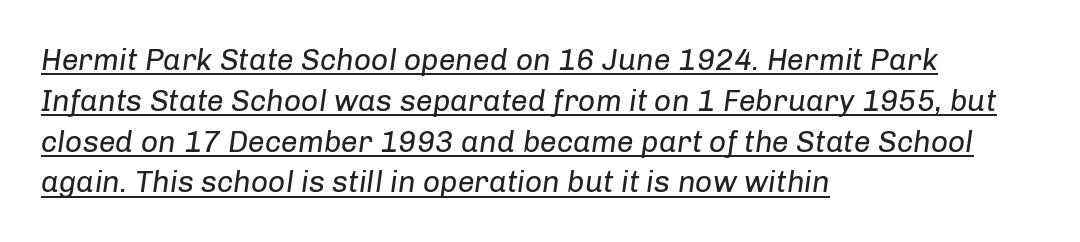
Looks like regular typesetting: each glyph gets only the width it needs. The rendering anchors every line to the left-hand side. Evenly set lines give the paragraph a standard silhouette. The passage shown is not bold in any degree. Yep, that's italic — everything's leaning. The letterforms sit shoulder to shoulder at normal distance.
